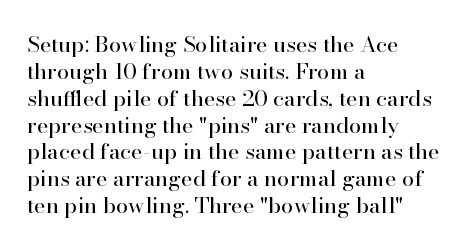
{"italic": "no", "bold": "no", "underline": "no", "align": "left", "line_spacing_ratio": 1.22, "letter_spacing": "normal", "letter_spacing_em": 0.0, "glyph_px": 22}
